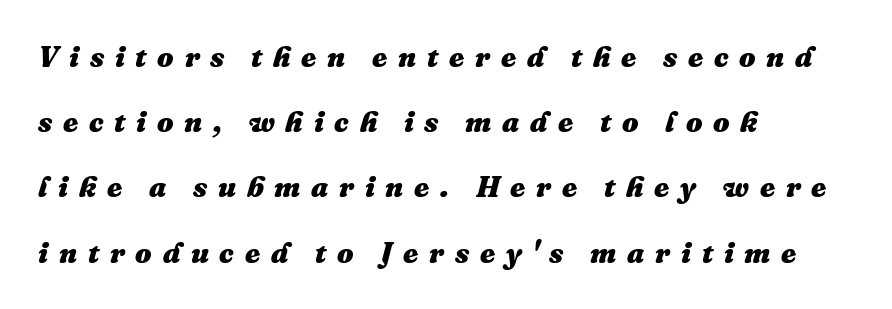
{"italic": "yes", "lean": "right", "slant_degrees": 16, "bold": "yes", "weight": "heavy", "width": "normal", "stroke_contrast": "medium", "x_height": "medium", "monospaced": "no", "underline": "no", "align": "left", "line_spacing": "loose", "line_spacing_ratio": 2.25, "letter_spacing": "wide", "letter_spacing_em": 0.37, "glyph_px": 29}
